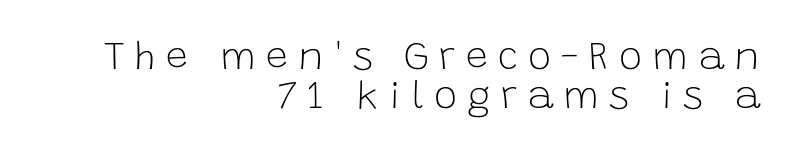
Q: Is the text bold? A: No.
Q: Is the text italic (slanted)? A: No, it is upright.
Q: Is the typeface a serif or a sans-serif typeface? A: Sans-serif.
Q: Is the text underlined? A: No.
Q: How is the paragraph aligned? A: Right-aligned.
Q: Is the spacing between letters normal or unusually wide? A: Unusually wide.
Q: Is the spacing between lines tight, normal or loose? A: Tight.
Q: Width (condensed, normal, or wide)? A: Normal.
Q: Stroke contrast? A: Low.
Q: x-height? A: Large.
Q: Monospaced? A: No.
